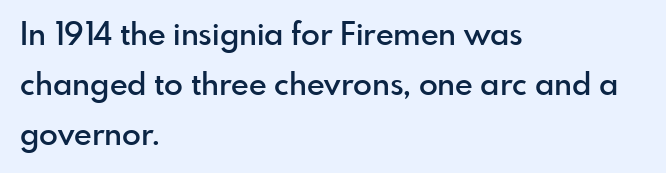
This is sans-serif lettering, the kind often seen on screens and signage. The passage shown is semibold, sitting just below true bold. These lines are set flush left with a ragged right edge. Posture: upright roman.
